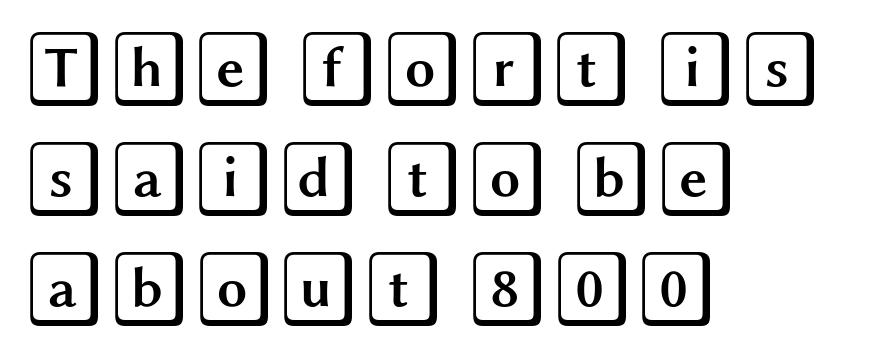
Q: Is the text italic (slanted)? A: No, it is upright.
Q: Is the text underlined? A: No.
Q: How is the paragraph aligned? A: Left-aligned.
Q: Is the spacing between letters normal or unusually wide? A: Normal.
Q: Is the spacing between lines tight, normal or loose? A: Normal.
Q: Width (condensed, normal, or wide)? A: Wide.
Q: x-height? A: Large.
